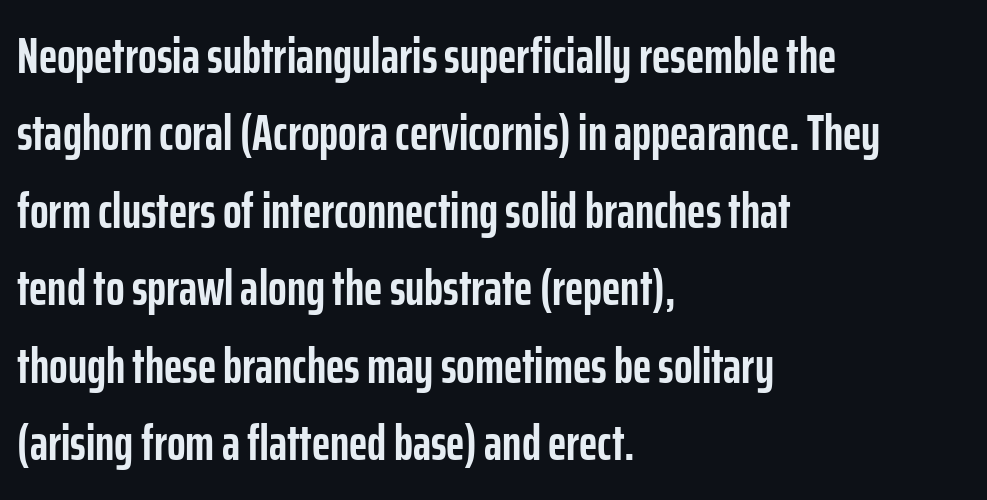
Q: Is the text bold? A: Yes.
Q: Is the text italic (slanted)? A: No, it is upright.
Q: Is the typeface a serif or a sans-serif typeface? A: Sans-serif.
Q: Is the text underlined? A: No.
Q: How is the paragraph aligned? A: Left-aligned.
Q: Is the spacing between letters normal or unusually wide? A: Normal.
Q: Is the spacing between lines tight, normal or loose? A: Normal.
Q: Width (condensed, normal, or wide)? A: Condensed.
Q: Stroke contrast? A: Low.
Q: x-height? A: Medium.
Q: Monospaced? A: No.
